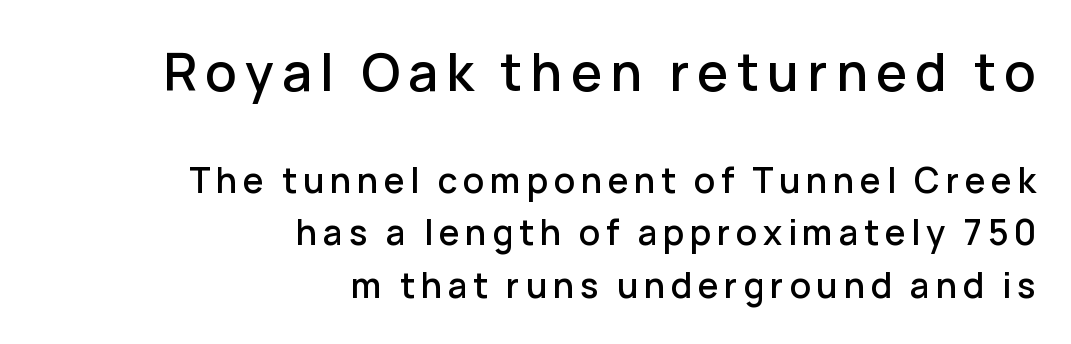
Check where the strokes stop: nothing finishes them off — pure sans. Underlining? Definitely not there. The passage shown stacks its lines at a standard gap. The passage shown begins with its larger block and ends with its smaller one. Varying glyph widths throughout — classic text-font behaviour.
